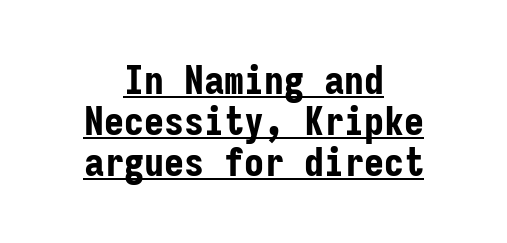
{"serif": "no", "italic": "no", "bold": "yes", "weight": "bold", "width": "condensed", "stroke_contrast": "low", "x_height": "medium", "monospaced": "yes", "underline": "yes", "align": "center", "line_spacing": "tight", "line_spacing_ratio": 1.02, "letter_spacing": "normal", "letter_spacing_em": 0.0, "glyph_px": 40}
